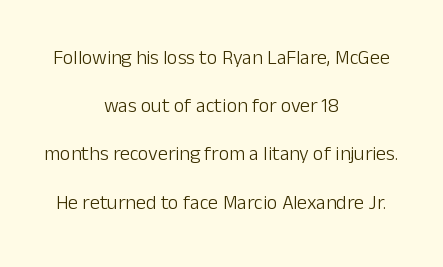
Loosely led — the rows are spread out. One-word summary of the alignment: center. You can tell it's not italic because the verticals are truly vertical. Each word holds together tightly as a unit, with standard inter-letter gaps. The specimen omits any rule beneath the text block's lines. This is not heavy type; no bold has been used.
